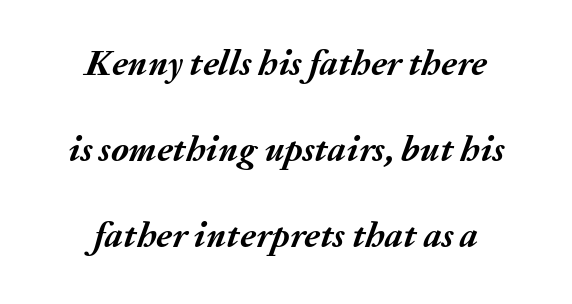
The image shows 36 px semibold type, italic (leaning right); set centered, loose line spacing (2.39x), normal letter spacing, not underlined; medium stroke contrast and a medium x-height.
